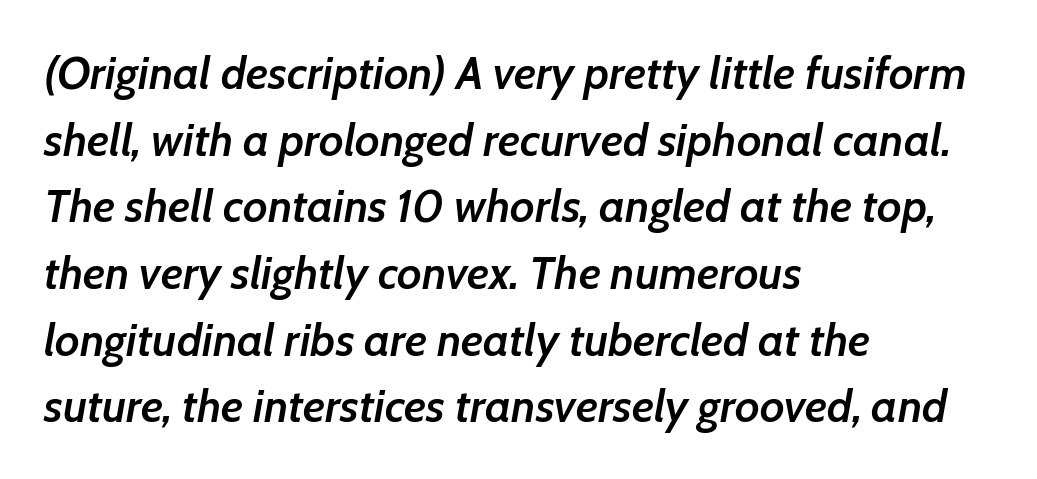
The image shows 46 px semibold type, italic (leaning right); set left-aligned, normal line spacing (1.45x), normal letter spacing, not underlined; low stroke contrast and a medium x-height.
